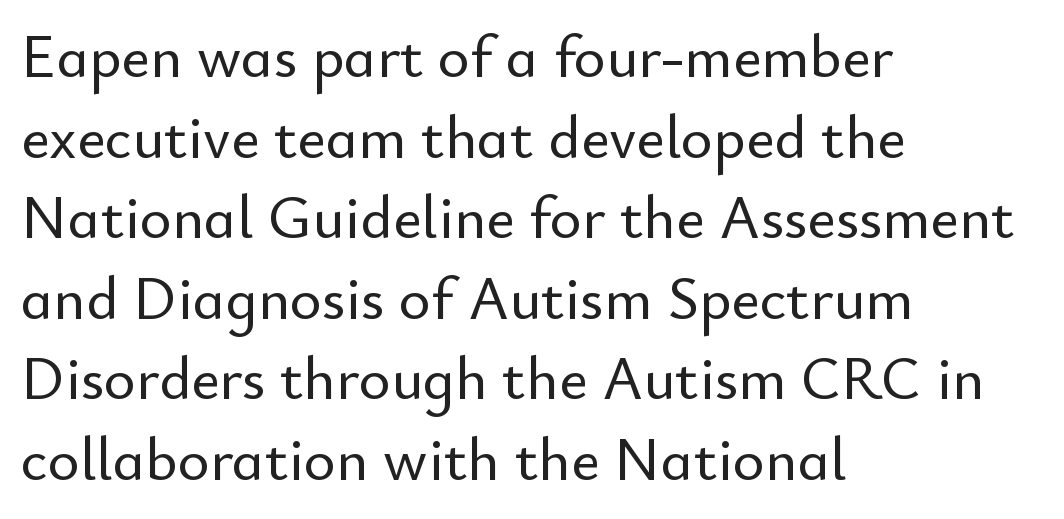
Q: Is the text italic (slanted)? A: No, it is upright.
Q: Is the typeface a serif or a sans-serif typeface? A: Sans-serif.
Q: Is the text underlined? A: No.
Q: How is the paragraph aligned? A: Left-aligned.
Q: Is the spacing between letters normal or unusually wide? A: Normal.
Q: Is the spacing between lines tight, normal or loose? A: Normal.
Q: Width (condensed, normal, or wide)? A: Normal.
Q: Stroke contrast? A: Low.
Q: x-height? A: Small.
Q: Monospaced? A: No.
